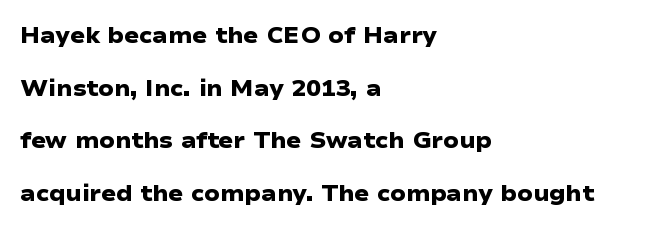
The image shows 22 px bold type; set left-aligned, loose line spacing (2.39x), normal letter spacing, not underlined.
